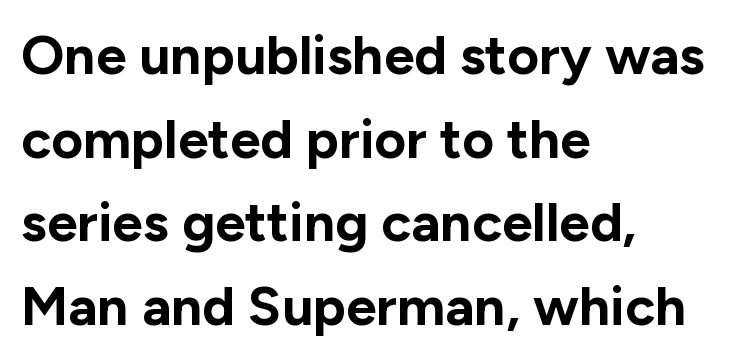
Q: Is the text bold? A: Yes.
Q: Is the text italic (slanted)? A: No, it is upright.
Q: Is the typeface a serif or a sans-serif typeface? A: Sans-serif.
Q: Is the text underlined? A: No.
Q: How is the paragraph aligned? A: Left-aligned.
Q: Is the spacing between letters normal or unusually wide? A: Normal.
Q: Is the spacing between lines tight, normal or loose? A: Normal.
Q: Width (condensed, normal, or wide)? A: Normal.
Q: Stroke contrast? A: Low.
Q: x-height? A: Medium.
Q: Monospaced? A: No.
